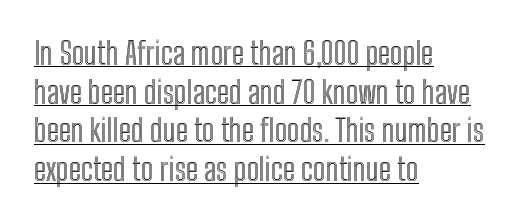
Q: Is the text italic (slanted)? A: No, it is upright.
Q: Is the text underlined? A: Yes.
Q: How is the paragraph aligned? A: Left-aligned.
Q: Is the spacing between letters normal or unusually wide? A: Normal.
Q: Is the spacing between lines tight, normal or loose? A: Normal.
Q: Width (condensed, normal, or wide)? A: Condensed.
Q: x-height? A: Medium.
Q: Monospaced? A: No.
